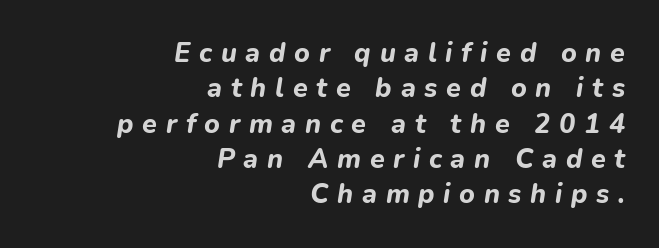
{"italic": "yes", "lean": "right", "slant_degrees": 9, "bold": "yes", "underline": "no", "align": "right", "line_spacing": "normal", "line_spacing_ratio": 1.31, "letter_spacing": "wide", "letter_spacing_em": 0.32, "glyph_px": 27}
